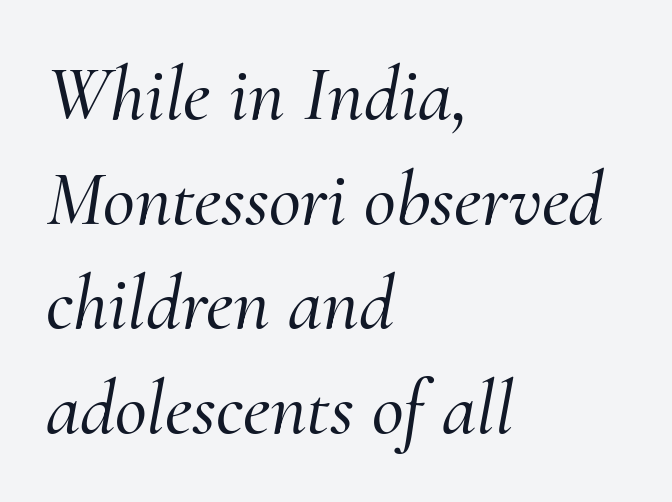
The image shows 78 px serif type, italic (leaning right); set left-aligned, normal line spacing (1.34x), normal letter spacing, not underlined; medium stroke contrast and a small x-height.
